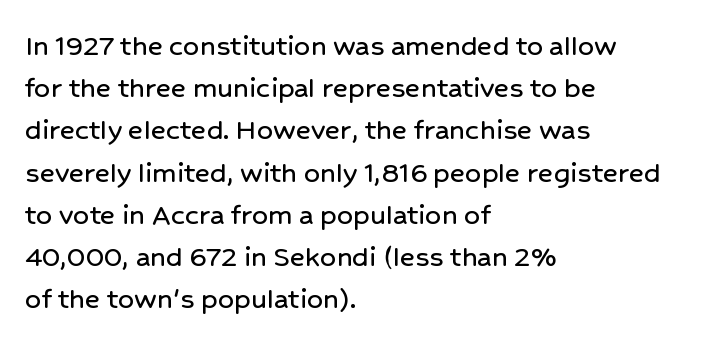
Each line starts at the same left margin while the right side varies. Ascenders rise straight up at ninety degrees. Each word holds together tightly as a unit, with standard inter-letter gaps. Quick note: interline space is typical.
